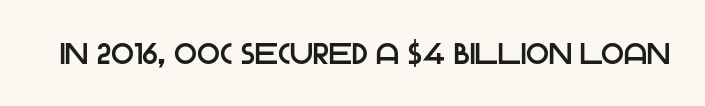
Character widths vary here, with narrow letters taking less room than wide ones. The face used here is rendered with its standard letterfit. Underlining? Definitely not there. Does the type have serifs? No, each stem ends abruptly. Posture: straight, roman, zero tilt.
